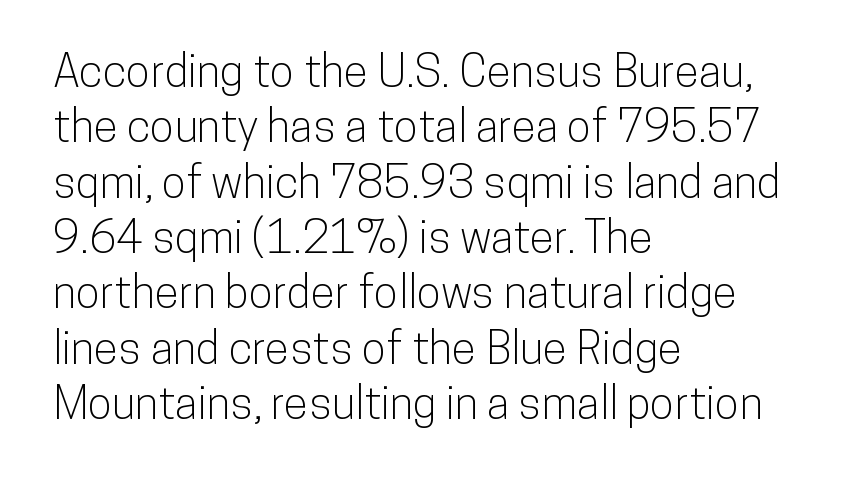
Classification — sans serif. A typesetter would call this proportional, since set widths differ per character. Letters rest on an invisible, unmarked baseline. Line starts are locked; line ends wander.
